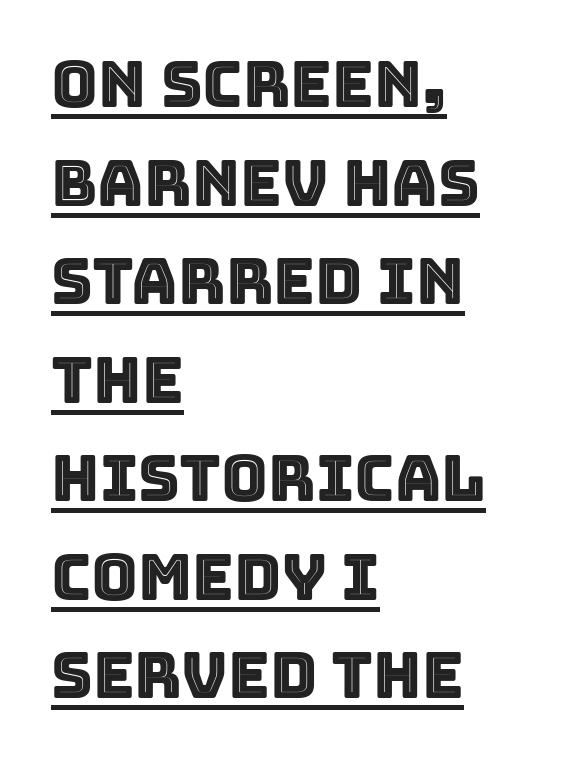
{"italic": "no", "width": "normal", "x_height": "large", "monospaced": "no", "underline": "yes", "align": "left", "line_spacing": "normal", "line_spacing_ratio": 1.54, "letter_spacing": "normal", "letter_spacing_em": 0.0, "glyph_px": 64}
